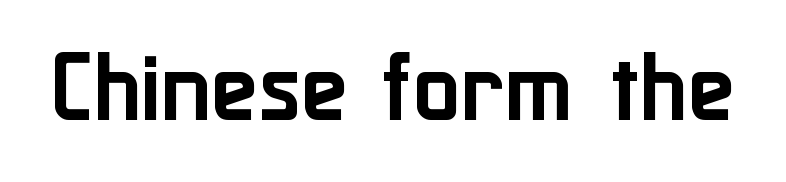
The space directly below the letters is spotless. Serif or sans? Sans — the stroke terminals are bare. The specimen reads as upright at a glance. The letters advance in unequal steps, a hallmark of proportional type. Inter-character spacing is left at the font's built-in metrics.
